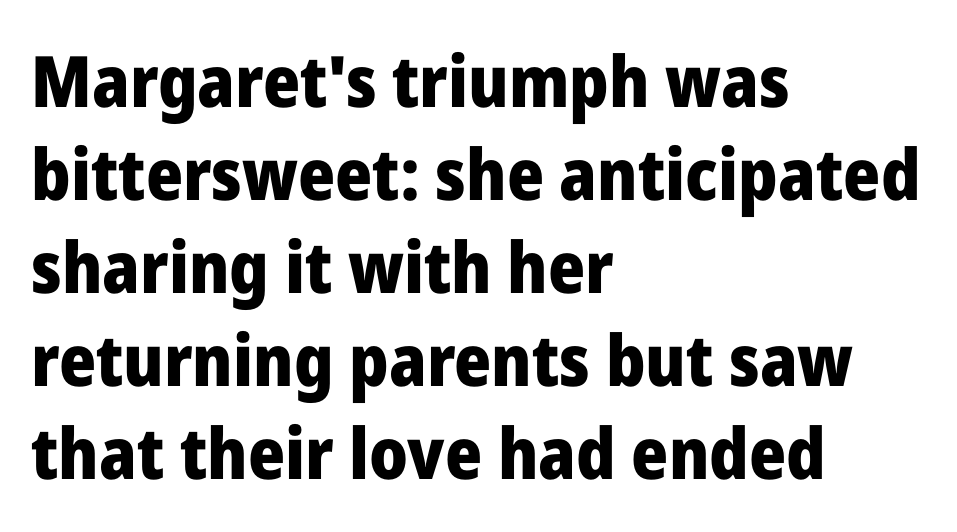
Q: Is the text bold? A: Yes.
Q: Is the text italic (slanted)? A: No, it is upright.
Q: Is the typeface a serif or a sans-serif typeface? A: Sans-serif.
Q: Is the text underlined? A: No.
Q: How is the paragraph aligned? A: Left-aligned.
Q: Is the spacing between letters normal or unusually wide? A: Normal.
Q: Is the spacing between lines tight, normal or loose? A: Normal.
Q: Width (condensed, normal, or wide)? A: Normal.
Q: Stroke contrast? A: Low.
Q: x-height? A: Medium.
Q: Monospaced? A: No.
